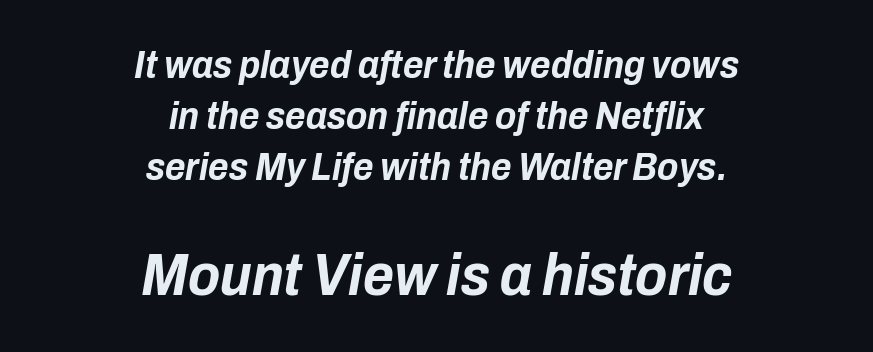
The image shows 59 px bold, condensed type, italic (leaning right); set centered, normal line spacing (1.31x), normal letter spacing, not underlined; the second (bottom) block is 1.51x larger; low stroke contrast and a medium x-height.
